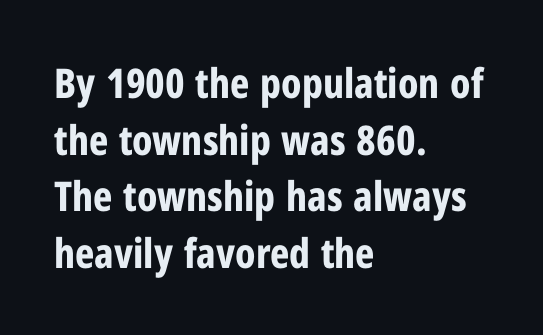
Reading down the block, your eye returns to a fixed left position each line. The passage shown is typeset with a sans-serif family. Heft: maximum for text — a bold. Posture: vertical. The rendering uses natural spacing where letterforms have individual widths.
